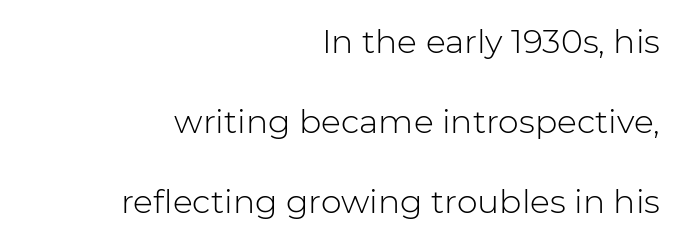
{"serif": "no", "italic": "no", "bold": "no", "weight": "light", "width": "normal", "stroke_contrast": "low", "x_height": "medium", "monospaced": "no", "underline": "no", "align": "right", "line_spacing": "loose", "line_spacing_ratio": 2.43, "letter_spacing": "normal", "letter_spacing_em": 0.0, "glyph_px": 33}
